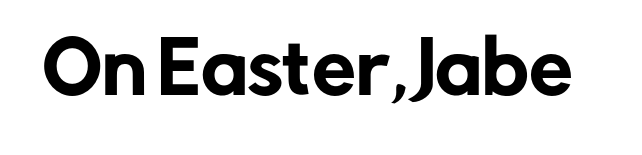
{"serif": "no", "italic": "no", "width": "normal", "stroke_contrast": "low", "x_height": "medium", "monospaced": "no", "underline": "no", "letter_spacing": "normal", "letter_spacing_em": 0.0, "glyph_px": 70}
